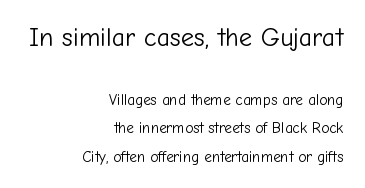
The image shows 26 px text type, upright; set right-aligned, line spacing 1.87x, normal letter spacing, not underlined; the first (top) block is 1.73x larger.
